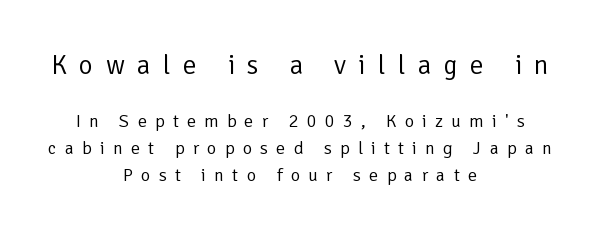
The image shows 27 px text type, upright; set centered, normal line spacing (1.5x), unusually wide letter spacing (+0.46 em), not underlined; the first (top) block is 1.5x larger.
